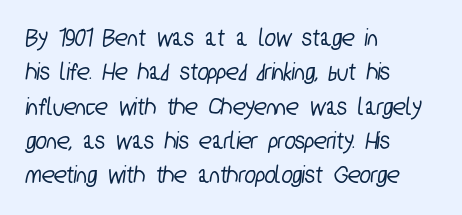
{"underline": "no", "align": "left", "line_spacing": "normal", "line_spacing_ratio": 1.32, "letter_spacing": "normal", "letter_spacing_em": 0.0, "glyph_px": 26}
